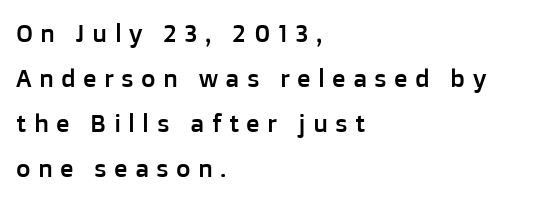
The image shows 25 px text type, upright; set left-aligned, line spacing 1.8x, unusually wide letter spacing (+0.29 em), not underlined.
